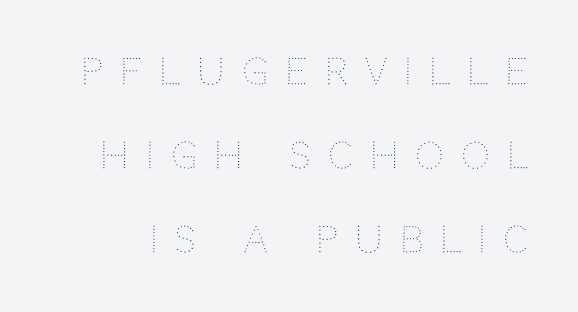
{"italic": "no", "bold": "no", "weight": "thin", "width": "normal", "stroke_contrast": "medium", "x_height": "large", "monospaced": "no", "underline": "no", "line_spacing": "loose", "line_spacing_ratio": 2.34, "letter_spacing": "wide", "letter_spacing_em": 0.47, "glyph_px": 36}
